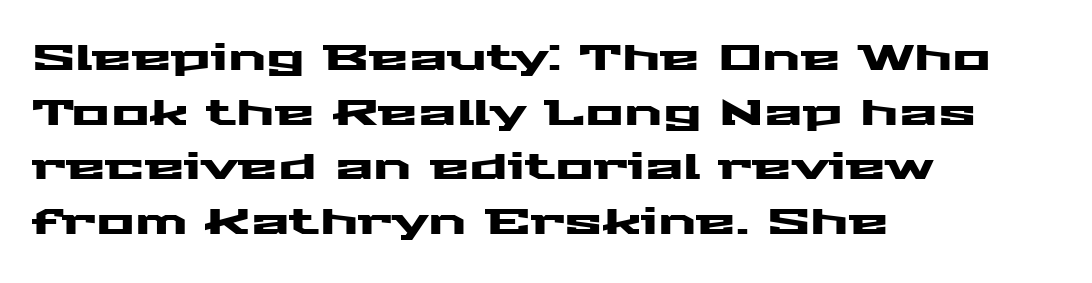
The image shows 36 px wide sans-serif type, upright; set left-aligned, normal line spacing (1.52x), normal letter spacing, not underlined; medium stroke contrast and a medium x-height.
